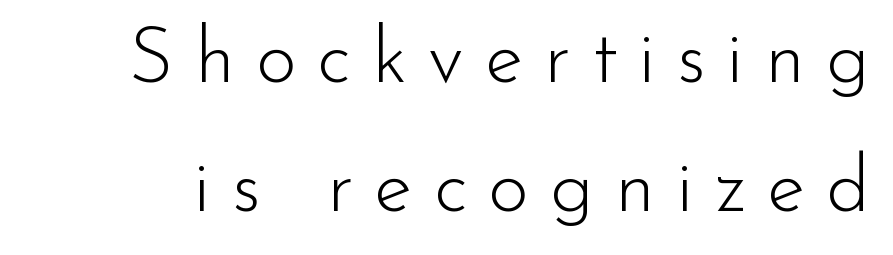
{"serif": "no", "italic": "no", "bold": "no", "weight": "light", "width": "normal", "stroke_contrast": "low", "x_height": "small", "monospaced": "no", "underline": "no", "line_spacing": "normal", "line_spacing_ratio": 1.66, "letter_spacing": "wide", "letter_spacing_em": 0.27, "glyph_px": 78}
